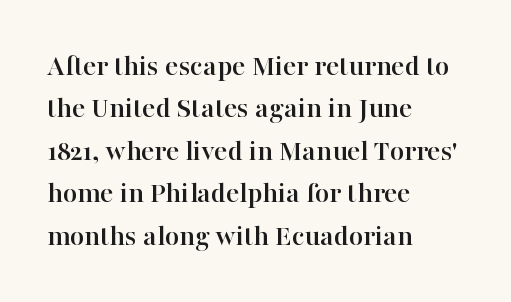
There is no visible air inserted between adjacent glyphs. The rendering shows small feet on the letterforms — a serif design. The letters stand upright; this is a roman face. Here the designer chose a conventional face with non-uniform glyph widths.
